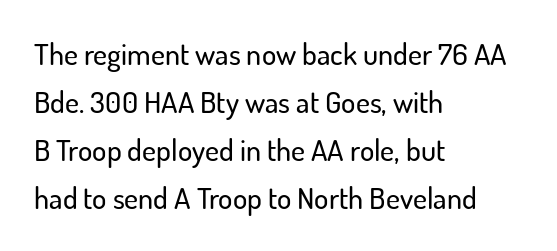
The image shows 30 px sans-serif type, upright; set left-aligned, normal line spacing (1.6x), normal letter spacing, not underlined; low stroke contrast and a small x-height.
